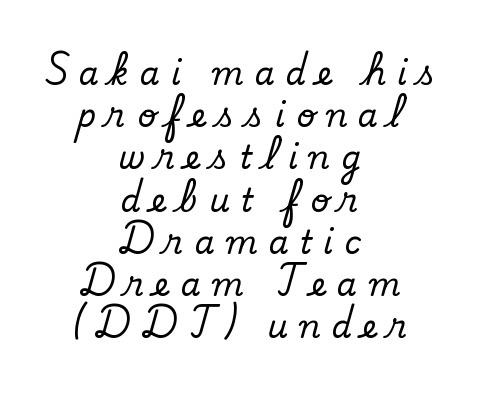
Q: Is the text italic (slanted)? A: Yes.
Q: Is the typeface a serif or a sans-serif typeface? A: Serif.
Q: Is the text underlined? A: No.
Q: How is the paragraph aligned? A: Centered.
Q: Is the spacing between letters normal or unusually wide? A: Unusually wide.
Q: Is the spacing between lines tight, normal or loose? A: Normal.
Q: Width (condensed, normal, or wide)? A: Normal.
Q: Stroke contrast? A: Low.
Q: x-height? A: Small.
Q: Monospaced? A: No.
